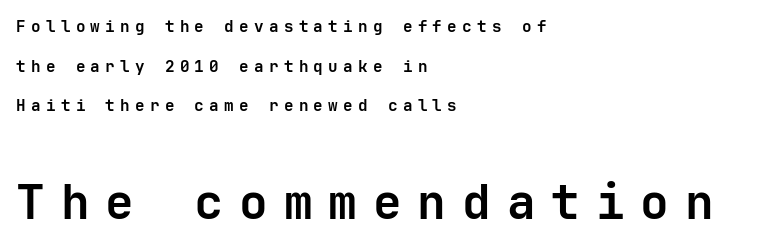
You could fit nearly another row in the gap between these rows. A student would notice the bottom passage is typeset larger than what precedes it. The zone under the glyphs is completely vacant. The type sits square on the baseline with zero lean.
